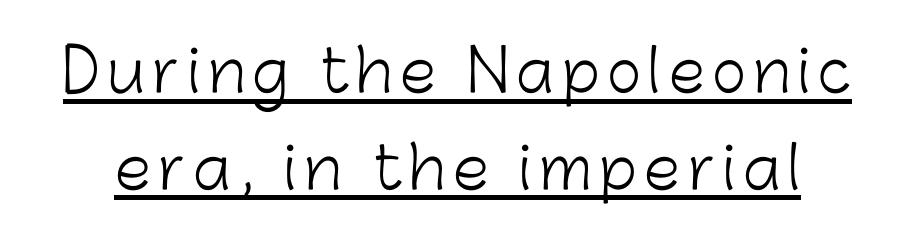
The image shows 58 px light sans-serif type, upright; set normal line spacing (1.67x), underlined; low stroke contrast and a medium x-height.
